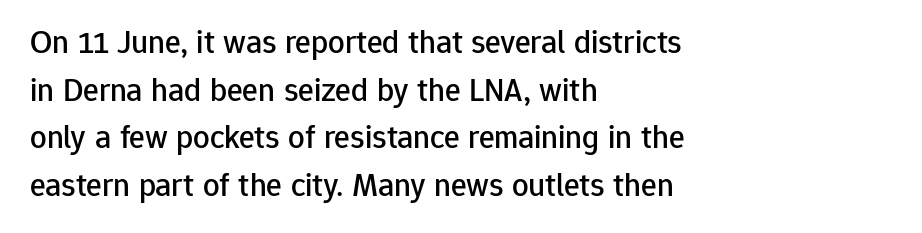
Q: Is the text italic (slanted)? A: No, it is upright.
Q: Is the typeface a serif or a sans-serif typeface? A: Sans-serif.
Q: Is the text underlined? A: No.
Q: How is the paragraph aligned? A: Left-aligned.
Q: Is the spacing between letters normal or unusually wide? A: Normal.
Q: Is the spacing between lines tight, normal or loose? A: Normal.
Q: Width (condensed, normal, or wide)? A: Normal.
Q: Stroke contrast? A: Low.
Q: x-height? A: Medium.
Q: Monospaced? A: No.
